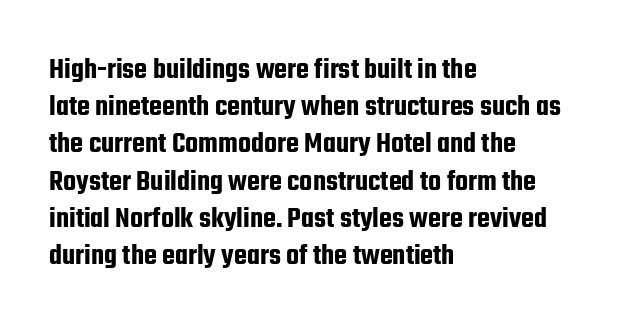
Short and long lines alike share a common starting point at left. These lines are rendered in a variable-pitch font. Clear beneath every line of the passage. The text was rendered using a sans face with plain stroke endings. Between one letter and the next there's only the usual sliver of space. This is the regular roman posture of the typeface.
